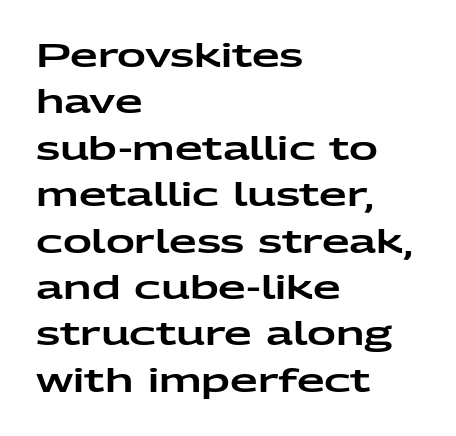
Q: Is the text italic (slanted)? A: No, it is upright.
Q: Is the typeface a serif or a sans-serif typeface? A: Sans-serif.
Q: Is the text underlined? A: No.
Q: How is the paragraph aligned? A: Left-aligned.
Q: Is the spacing between letters normal or unusually wide? A: Normal.
Q: Is the spacing between lines tight, normal or loose? A: Normal.
Q: Width (condensed, normal, or wide)? A: Wide.
Q: Stroke contrast? A: Low.
Q: x-height? A: Medium.
Q: Monospaced? A: No.
